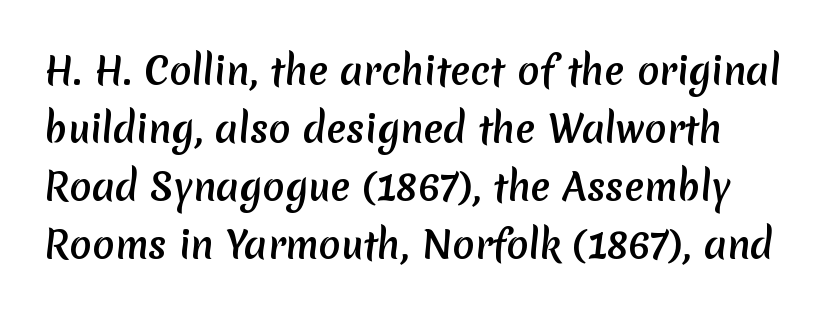
Stroke thickness is high; the sample reads as a true bold. A typesetter would label this face a sans. Underlining? Definitely not there. Observe the ordinary spacing: letters are neighbours, not strangers. Regarding leading, the lines here are spaced in the standard way.
